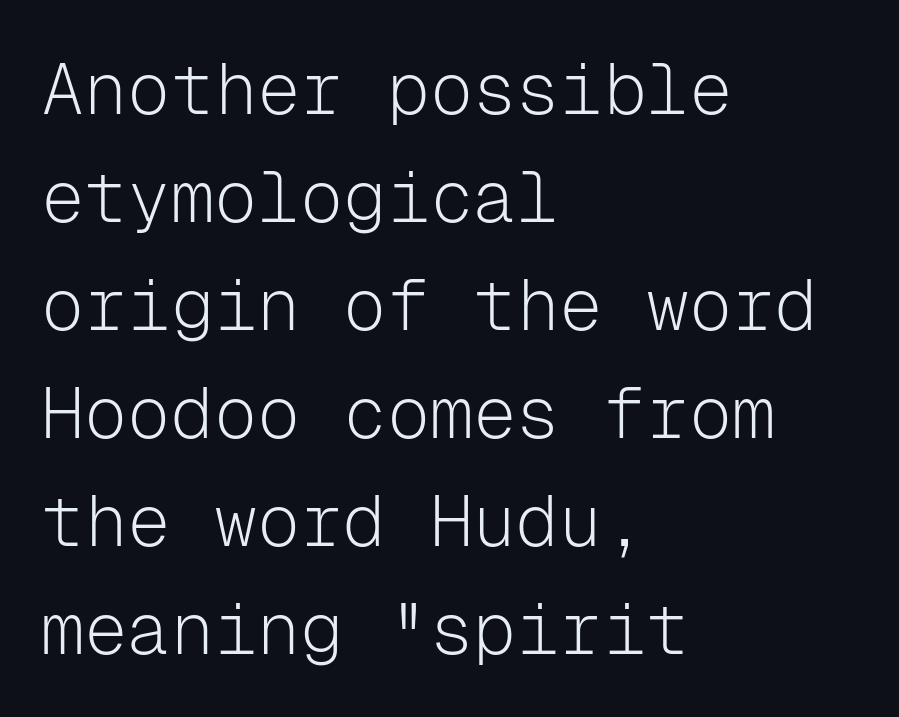
The image shows 72 px light sans-serif type, upright, monospaced; set left-aligned, normal line spacing (1.5x), normal letter spacing, not underlined; low stroke contrast and a medium x-height.
